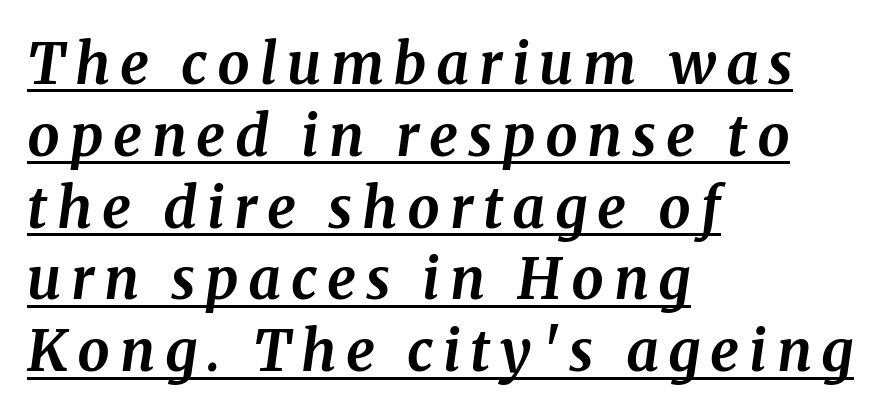
The image shows 57 px bold serif type, italic (leaning right); set left-aligned, normal line spacing (1.26x), underlined; medium stroke contrast and a medium x-height.
